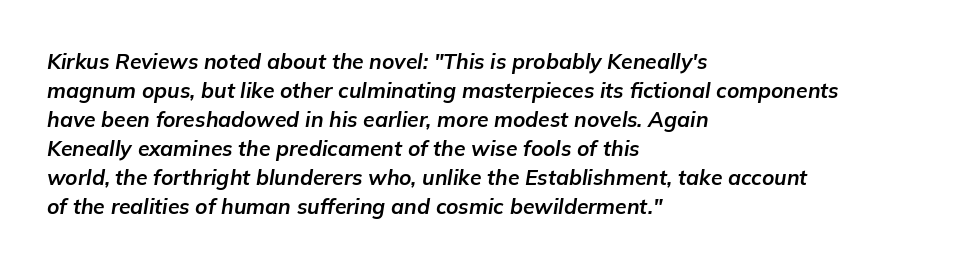
Q: Is the text bold? A: Yes.
Q: Is the text italic (slanted)? A: Yes, it leans right by about 9 degrees.
Q: Is the text underlined? A: No.
Q: How is the paragraph aligned? A: Left-aligned.
Q: Is the spacing between letters normal or unusually wide? A: Normal.
Q: Is the spacing between lines tight, normal or loose? A: Normal.
